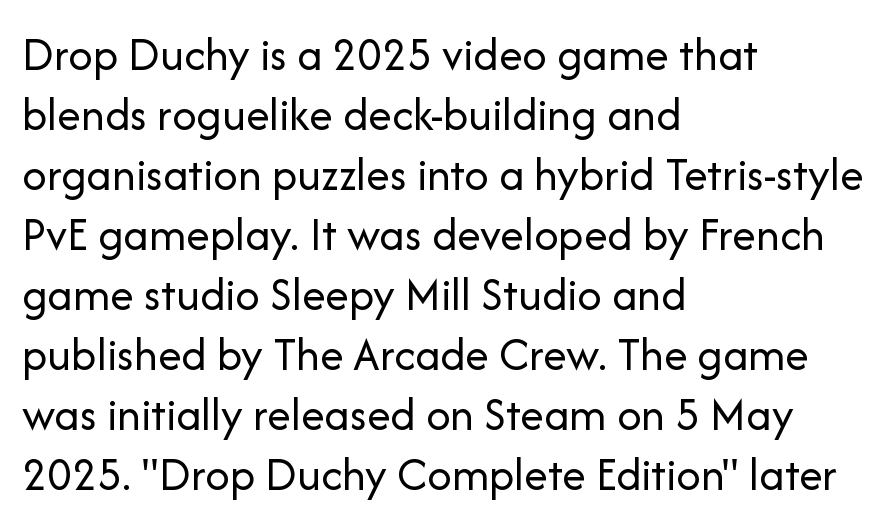
Proportional: the letters do not fall into vertical columns. This sample uses plain, unmodified letter spacing. The block of text has a typical density, with ordinary space between rows. This is sans-serif lettering, the kind often seen on screens and signage. Is there any slant? The stems are plumb. Lines of text with bare space underneath.
